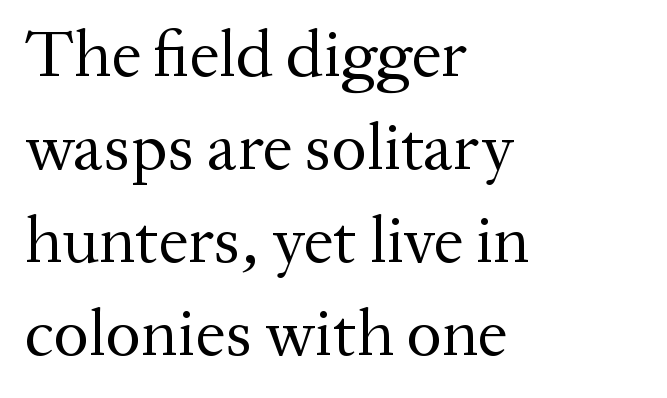
The image shows 67 px regular-weight serif type, upright; set left-aligned, normal line spacing (1.39x), normal letter spacing, not underlined; medium stroke contrast and a medium x-height.
